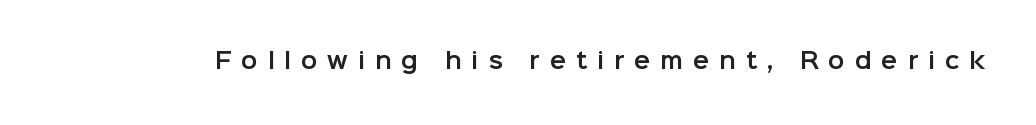
Display-style spreading of the glyphs; the letterfit is very open. Bare-footed words on every line. Italic? Not at all — the glyphs are vertical.
